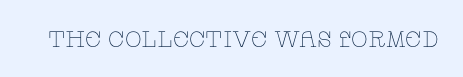
The image shows 22 px text type, upright; set normal letter spacing, not underlined.
